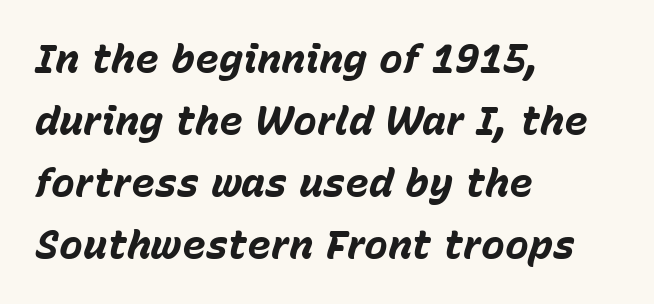
Q: Is the text bold? A: Yes.
Q: Is the text italic (slanted)? A: Yes, it leans right by about 15 degrees.
Q: Is the text underlined? A: No.
Q: How is the paragraph aligned? A: Left-aligned.
Q: Is the spacing between letters normal or unusually wide? A: Normal.
Q: Is the spacing between lines tight, normal or loose? A: Normal.
Q: Width (condensed, normal, or wide)? A: Normal.
Q: Stroke contrast? A: Low.
Q: x-height? A: Medium.
Q: Monospaced? A: No.
